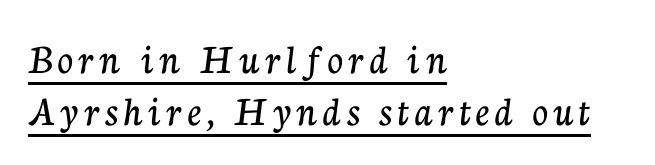
The image shows 43 px serif type; set left-aligned, line spacing 1.21x, underlined; low stroke contrast and a medium x-height.
